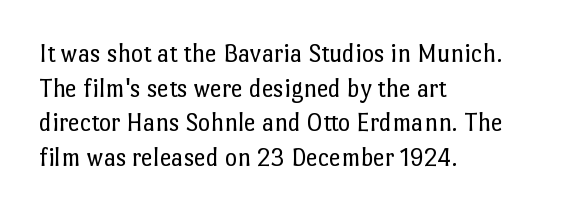
{"italic": "no", "bold": "no", "underline": "no", "align": "left", "line_spacing": "normal", "line_spacing_ratio": 1.33, "letter_spacing": "normal", "letter_spacing_em": 0.0, "glyph_px": 26}
